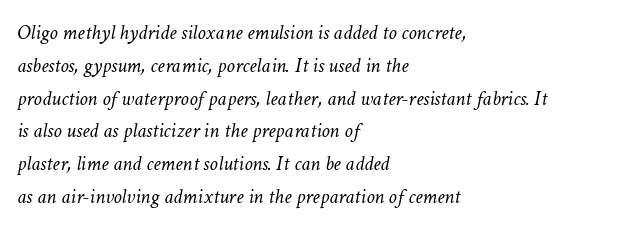
Q: Is the text bold? A: No.
Q: Is the text italic (slanted)? A: Yes, it leans right by about 11 degrees.
Q: Is the text underlined? A: No.
Q: How is the paragraph aligned? A: Left-aligned.
Q: Is the spacing between letters normal or unusually wide? A: Normal.
Q: Is the spacing between lines tight, normal or loose? A: Normal.
